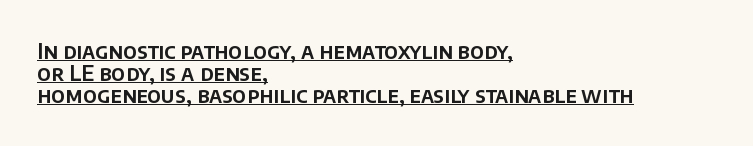
Q: Is the text italic (slanted)? A: No, it is upright.
Q: Is the text underlined? A: Yes.
Q: How is the paragraph aligned? A: Left-aligned.
Q: Is the spacing between letters normal or unusually wide? A: Normal.
Q: Is the spacing between lines tight, normal or loose? A: Tight.
